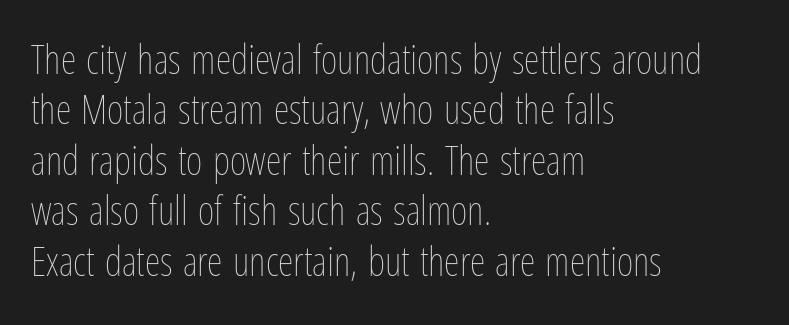
{"italic": "no", "bold": "no", "weight": "thin", "width": "condensed", "stroke_contrast": "low", "x_height": "medium", "monospaced": "no", "underline": "no", "align": "left", "line_spacing": "normal", "line_spacing_ratio": 1.26, "letter_spacing": "normal", "letter_spacing_em": 0.0, "glyph_px": 40}
